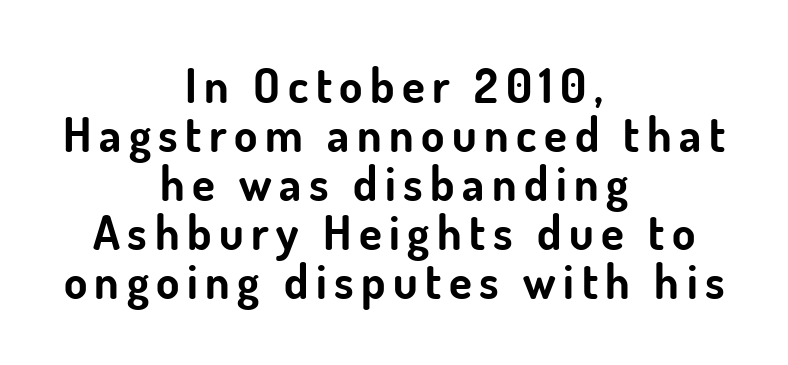
{"serif": "no", "italic": "no", "bold": "yes", "weight": "bold", "width": "normal", "stroke_contrast": "low", "x_height": "small", "monospaced": "no", "underline": "no", "align": "center", "line_spacing": "tight", "line_spacing_ratio": 1.04, "glyph_px": 47}
